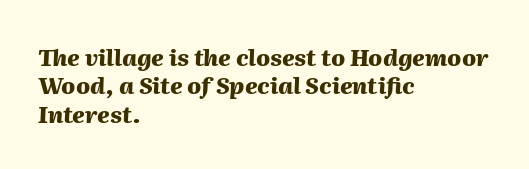
{"italic": "yes", "lean": "right", "slant_degrees": 2, "bold": "yes", "underline": "no", "align": "left", "line_spacing_ratio": 1.23, "letter_spacing": "normal", "letter_spacing_em": 0.0, "glyph_px": 23}
